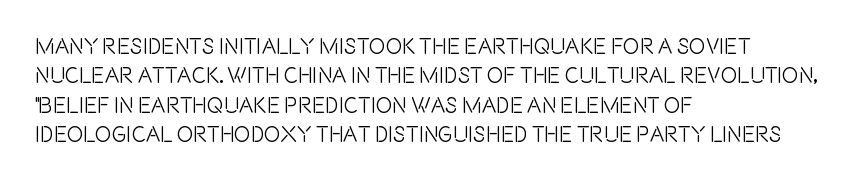
The image shows 22 px text type, upright; set left-aligned, normal line spacing (1.33x), normal letter spacing, not underlined.
